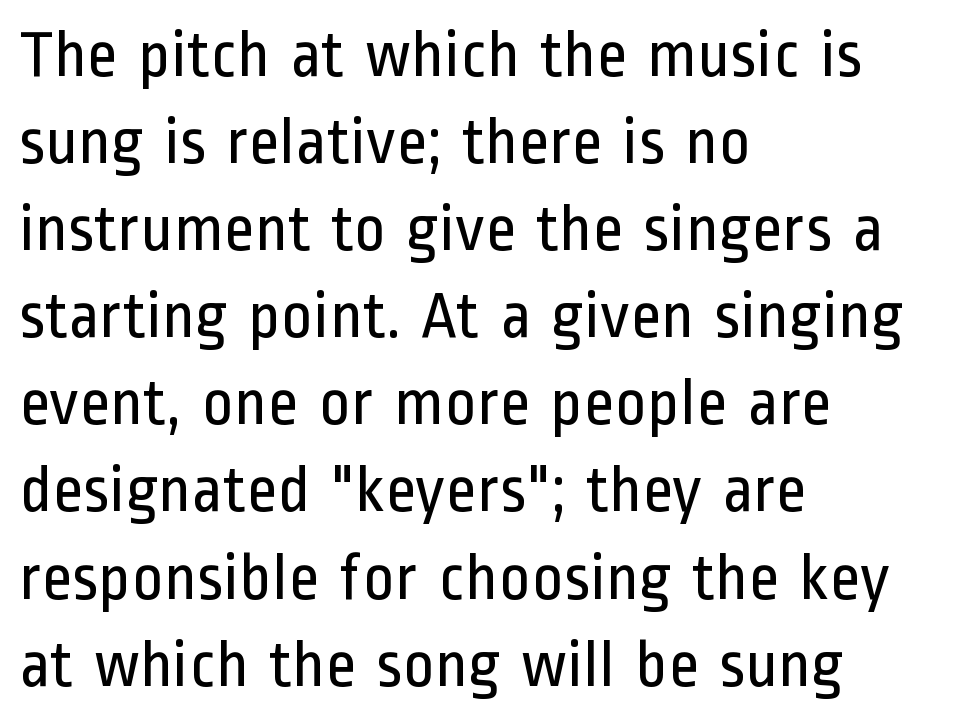
Proportional: the letters do not fall into vertical columns. This rendering employs a face without finishing strokes, i.e., a sans-serif. Vertical spacing — default. Posture: vertical. This rendering leaves character spacing at its baseline value.
